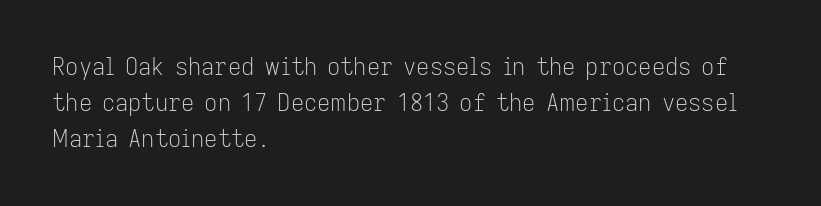
The image shows 23 px text type, upright; set left-aligned, normal line spacing (1.56x), normal letter spacing, not underlined.
